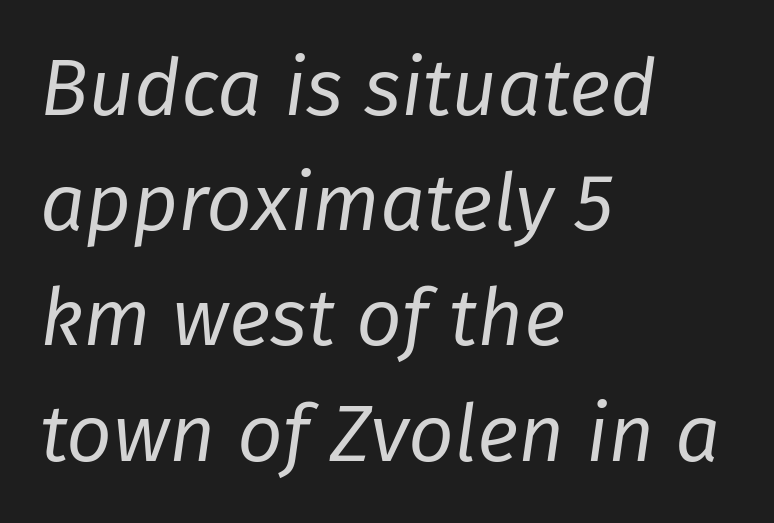
Q: Is the text bold? A: No.
Q: Is the text italic (slanted)? A: Yes, it leans right by about 8 degrees.
Q: Is the text underlined? A: No.
Q: How is the paragraph aligned? A: Left-aligned.
Q: Is the spacing between letters normal or unusually wide? A: Normal.
Q: Is the spacing between lines tight, normal or loose? A: Normal.
Q: Width (condensed, normal, or wide)? A: Normal.
Q: Stroke contrast? A: Low.
Q: x-height? A: Medium.
Q: Monospaced? A: No.
